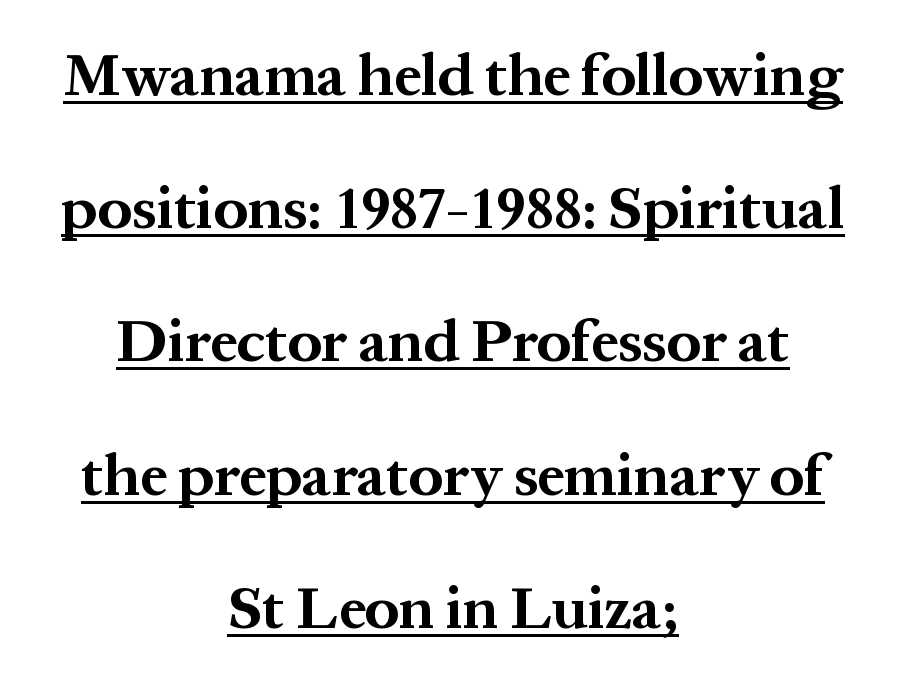
The image shows 60 px bold serif type, upright; set centered, loose line spacing (2.22x), normal letter spacing, underlined; medium stroke contrast and a medium x-height.
